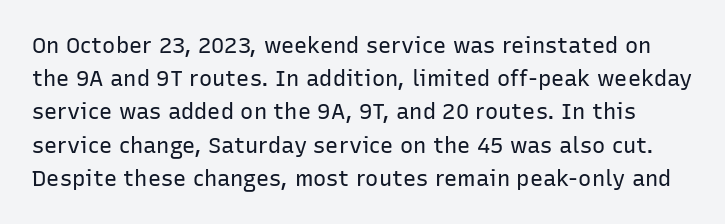
The image shows 22 px text type, upright; set normal line spacing (1.51x), normal letter spacing, not underlined.
